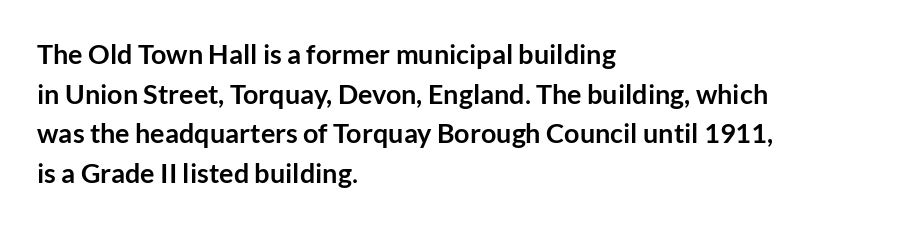
Q: Is the text bold? A: Yes.
Q: Is the text italic (slanted)? A: No, it is upright.
Q: Is the text underlined? A: No.
Q: How is the paragraph aligned? A: Left-aligned.
Q: Is the spacing between letters normal or unusually wide? A: Normal.
Q: Is the spacing between lines tight, normal or loose? A: Normal.
